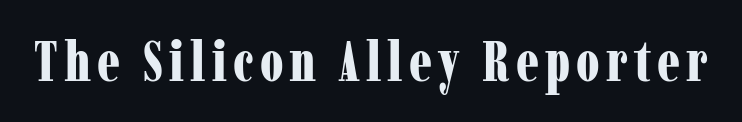
The image shows 56 px bold, condensed serif type, upright; set not underlined; low stroke contrast and a medium x-height.
